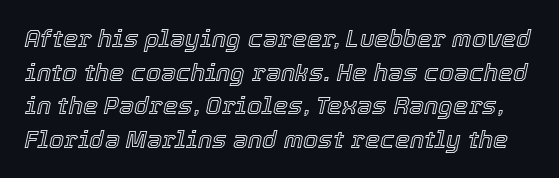
In terms of leading, this rendering sits right in the middle. The passage shown has conventional tracking throughout. Italic: yes, the glyphs are oblique. Only glyphs here, with clear space below each row.
